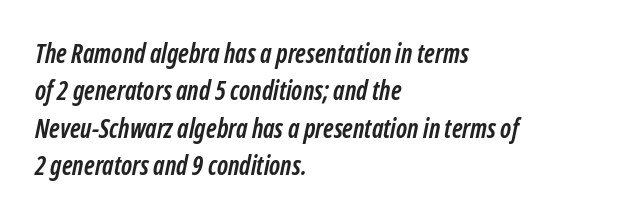
{"bold": "yes", "underline": "no", "align": "left", "line_spacing": "normal", "line_spacing_ratio": 1.44, "letter_spacing": "normal", "letter_spacing_em": 0.0, "glyph_px": 26}
